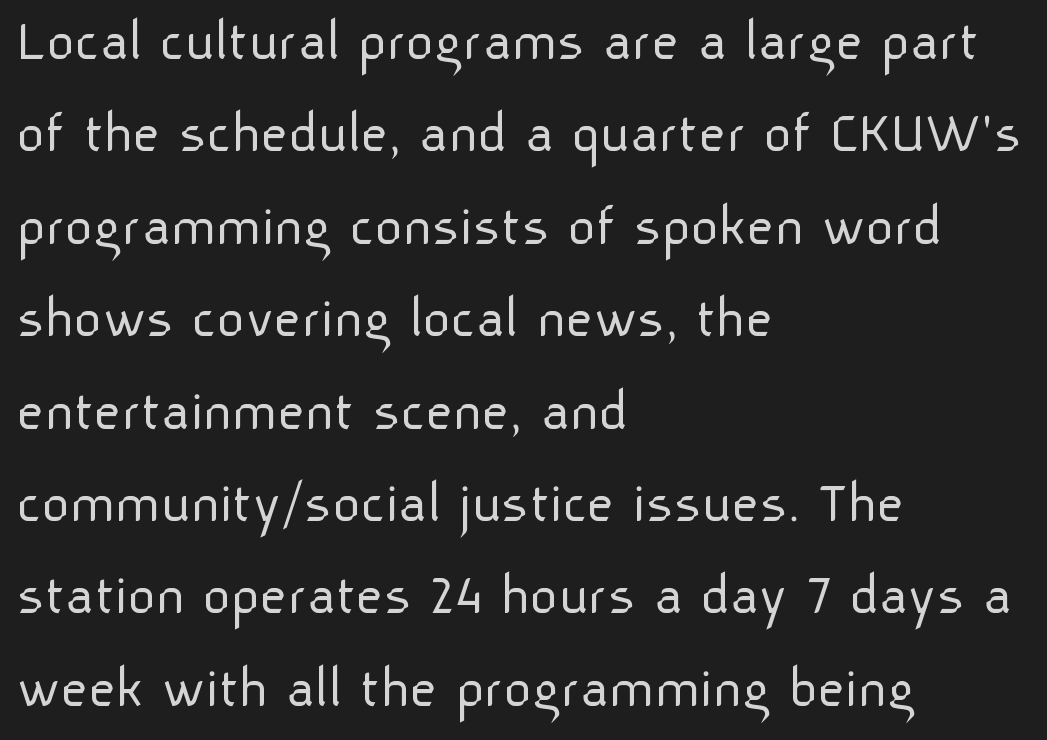
{"serif": "no", "italic": "no", "bold": "no", "weight": "light", "width": "normal", "stroke_contrast": "low", "x_height": "medium", "monospaced": "no", "underline": "no", "align": "left", "line_spacing": "normal", "line_spacing_ratio": 1.54, "letter_spacing": "normal", "letter_spacing_em": 0.0, "glyph_px": 60}
